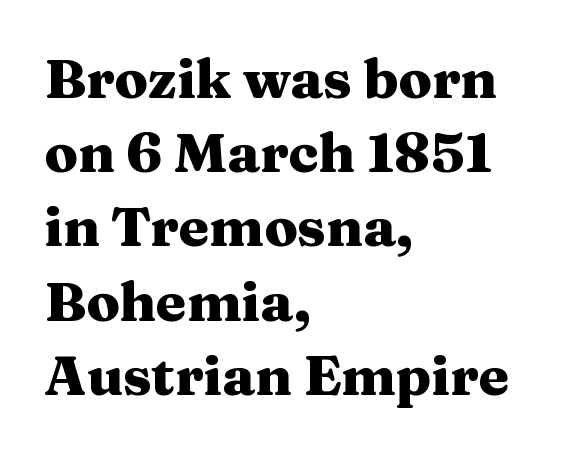
{"serif": "yes", "italic": "no", "bold": "yes", "weight": "heavy", "width": "wide", "stroke_contrast": "medium", "x_height": "medium", "monospaced": "no", "underline": "no", "align": "left", "line_spacing": "normal", "line_spacing_ratio": 1.35, "letter_spacing": "normal", "letter_spacing_em": 0.0, "glyph_px": 55}
